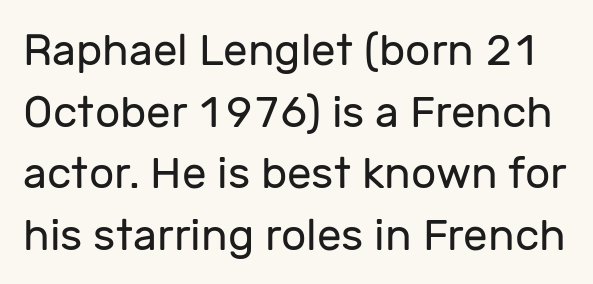
Q: Is the text bold? A: No.
Q: Is the text italic (slanted)? A: No, it is upright.
Q: Is the typeface a serif or a sans-serif typeface? A: Sans-serif.
Q: Is the text underlined? A: No.
Q: Is the spacing between letters normal or unusually wide? A: Normal.
Q: Is the spacing between lines tight, normal or loose? A: Normal.
Q: Width (condensed, normal, or wide)? A: Normal.
Q: Stroke contrast? A: Low.
Q: x-height? A: Medium.
Q: Monospaced? A: No.
